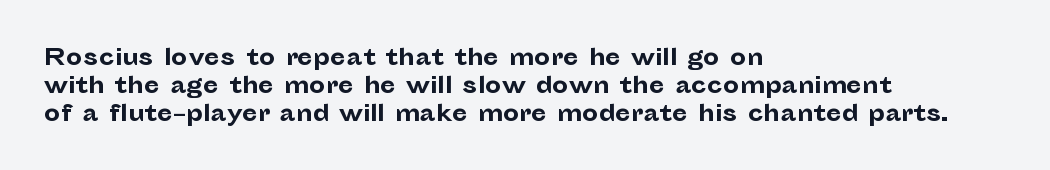
Short and long lines alike share a common starting point at left. Unlike italic type, these characters show no tilt at all. The passage shown is emphatically bold. The face used here is rendered with its standard letterfit. The space beneath each line is pristine and unruled.
